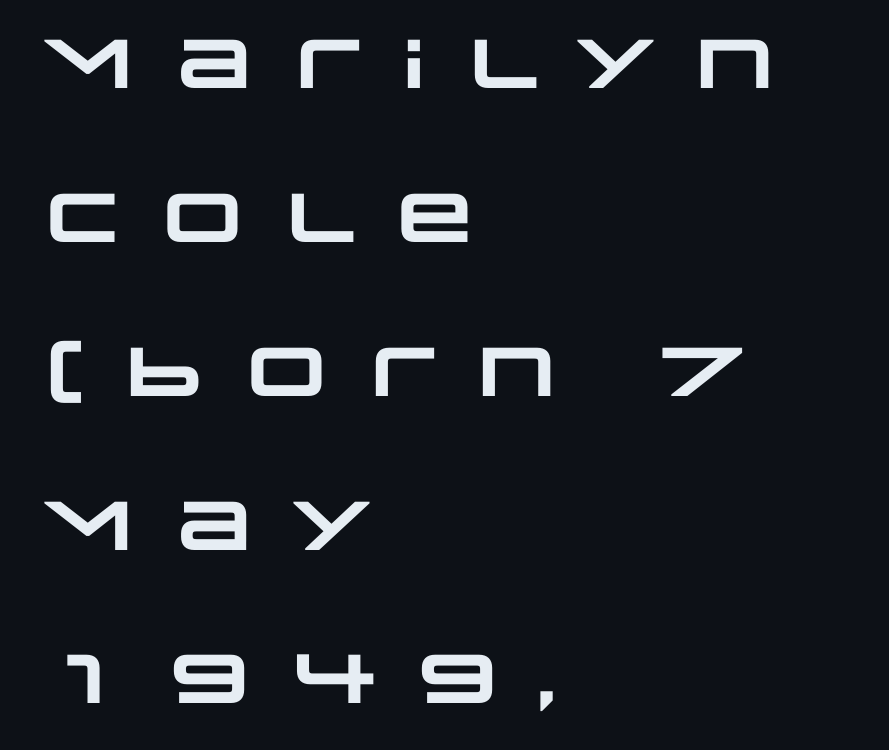
{"serif": "no", "bold": "yes", "weight": "heavy", "width": "wide", "stroke_contrast": "low", "x_height": "large", "monospaced": "no", "underline": "no", "align": "left", "line_spacing": "loose", "line_spacing_ratio": 2.23, "letter_spacing": "wide", "letter_spacing_em": 0.25, "glyph_px": 69}
